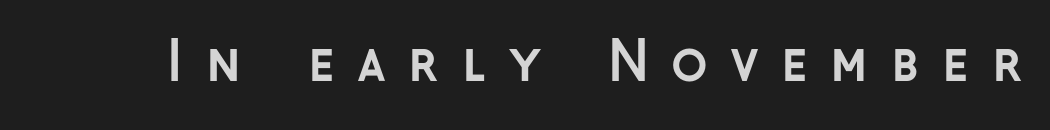
{"serif": "no", "italic": "no", "bold": "yes", "weight": "semibold", "width": "normal", "stroke_contrast": "low", "x_height": "medium", "monospaced": "no", "underline": "no", "letter_spacing": "wide", "letter_spacing_em": 0.42, "glyph_px": 54}
